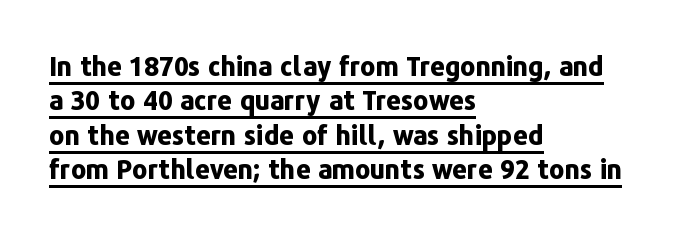
{"italic": "no", "bold": "yes", "underline": "yes", "align": "left", "line_spacing": "normal", "line_spacing_ratio": 1.32, "letter_spacing": "normal", "letter_spacing_em": 0.0, "glyph_px": 26}
